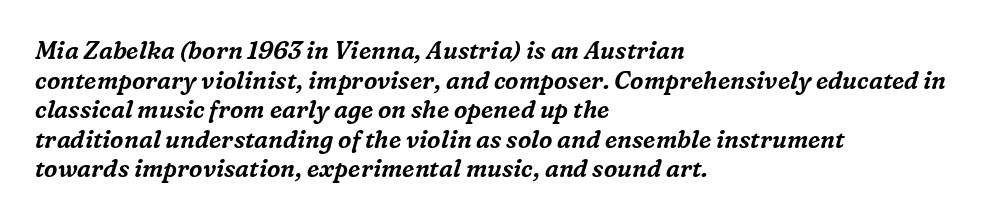
{"italic": "yes", "lean": "right", "slant_degrees": 16, "underline": "no", "align": "left", "line_spacing_ratio": 1.23, "letter_spacing": "normal", "letter_spacing_em": 0.0, "glyph_px": 24}
